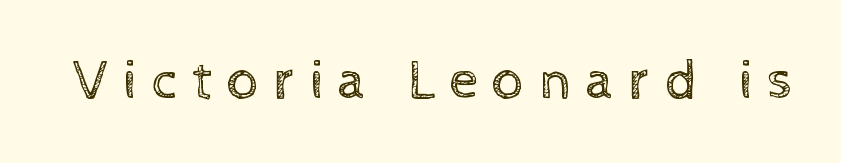
{"italic": "no", "bold": "no", "weight": "regular", "width": "normal", "x_height": "medium", "monospaced": "no", "underline": "no", "letter_spacing": "wide", "letter_spacing_em": 0.25, "glyph_px": 57}
